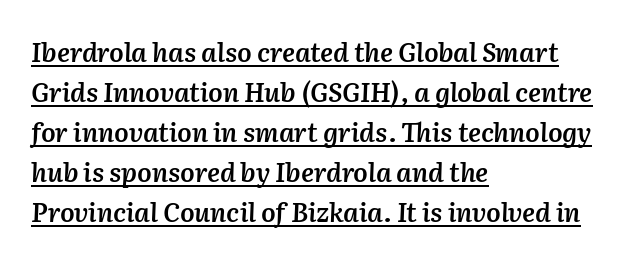
The image shows 26 px text type, italic (leaning right); set left-aligned, normal line spacing (1.54x), normal letter spacing, underlined.
